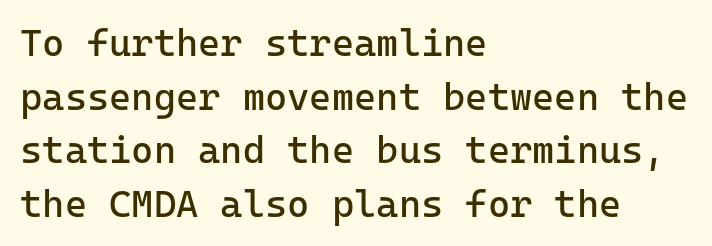
These lines stack with their left ends in a neat column. Italic: no, the glyphs are upright roman. Weight class: somewhere from thin through regular. This sample uses plain, unmodified letter spacing. Nope, no serifs anywhere on these letters.
